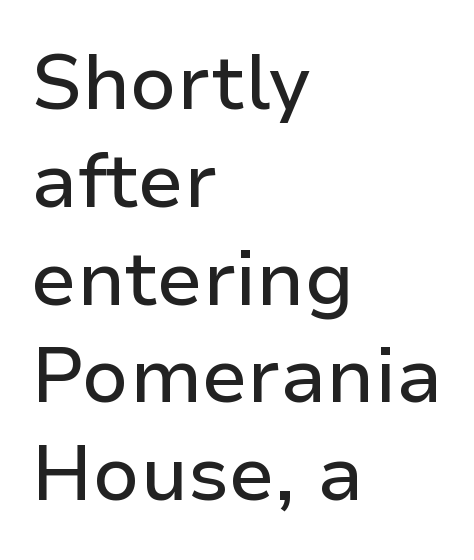
The image shows 77 px sans-serif type, upright; set left-aligned, normal line spacing (1.27x), normal letter spacing, not underlined; low stroke contrast and a medium x-height.
